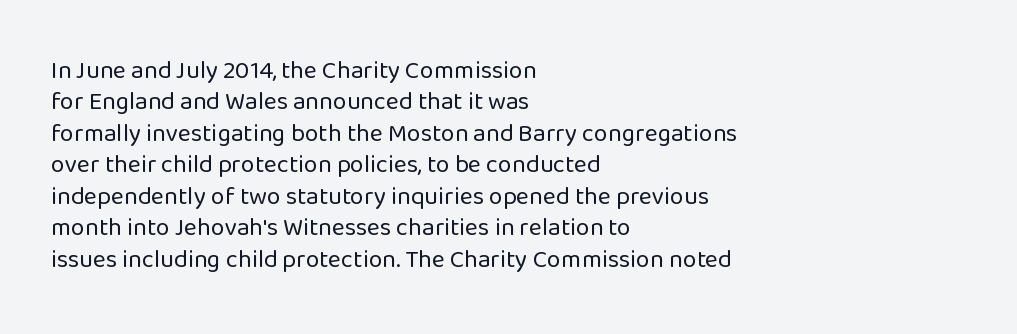
Q: Is the text bold? A: No.
Q: Is the text italic (slanted)? A: No, it is upright.
Q: Is the text underlined? A: No.
Q: How is the paragraph aligned? A: Left-aligned.
Q: Is the spacing between letters normal or unusually wide? A: Normal.
Q: Is the spacing between lines tight, normal or loose? A: Normal.
